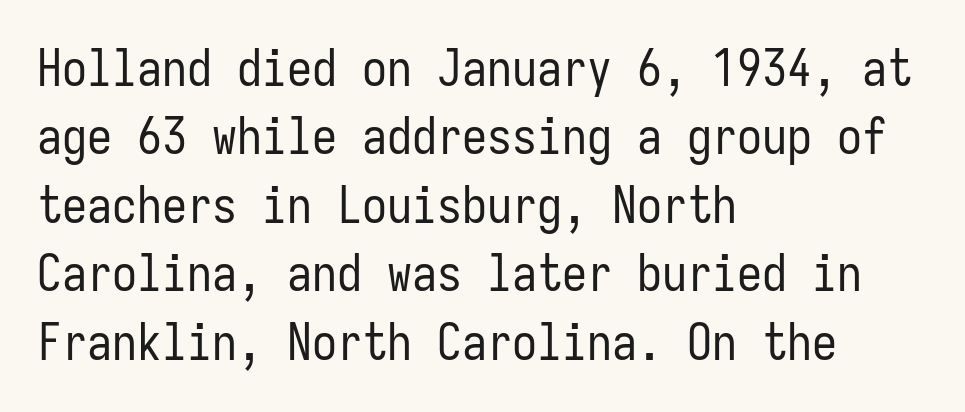
The image shows 50 px regular-weight, condensed sans-serif type, upright, monospaced; set left-aligned, normal line spacing (1.37x), normal letter spacing, not underlined; low stroke contrast and a medium x-height.
